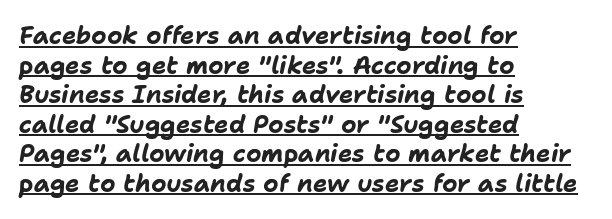
The image shows 24 px bold type, italic (leaning right); set left-aligned, line spacing 1.23x, normal letter spacing, underlined.
